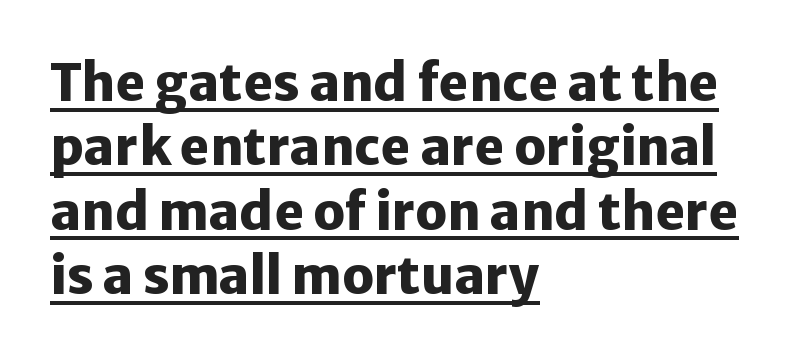
Q: Is the text bold? A: Yes.
Q: Is the text italic (slanted)? A: No, it is upright.
Q: Is the typeface a serif or a sans-serif typeface? A: Sans-serif.
Q: Is the text underlined? A: Yes.
Q: How is the paragraph aligned? A: Left-aligned.
Q: Is the spacing between letters normal or unusually wide? A: Normal.
Q: Is the spacing between lines tight, normal or loose? A: Normal.
Q: Width (condensed, normal, or wide)? A: Normal.
Q: Stroke contrast? A: Low.
Q: x-height? A: Medium.
Q: Monospaced? A: No.
